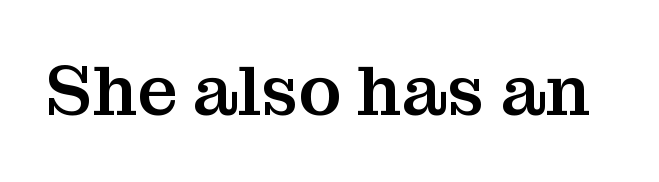
{"serif": "yes", "italic": "no", "width": "normal", "stroke_contrast": "medium", "x_height": "medium", "monospaced": "no", "underline": "no", "letter_spacing": "normal", "letter_spacing_em": 0.0, "glyph_px": 71}
